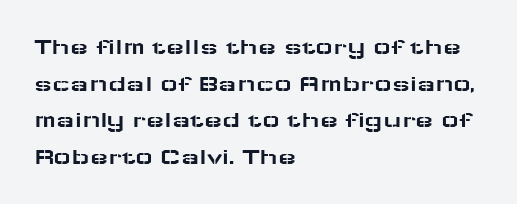
Unlike italic type, these characters show no tilt at all. Glyph-to-glyph distance matches everyday printed text. The line-height multiplier appears to be the usual default. The rag falls on the right side of this text block.
